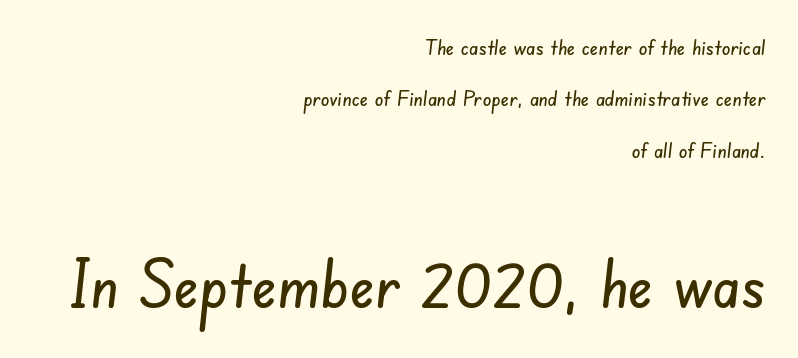
Q: Is the typeface a serif or a sans-serif typeface? A: Sans-serif.
Q: Is the text underlined? A: No.
Q: How is the paragraph aligned? A: Right-aligned.
Q: Is the spacing between letters normal or unusually wide? A: Normal.
Q: Is the spacing between lines tight, normal or loose? A: Loose.
Q: Which block of text is set in a larger size, the first (top) or the second (bottom)? A: The second (bottom) one.
Q: Width (condensed, normal, or wide)? A: Condensed.
Q: Stroke contrast? A: Low.
Q: x-height? A: Small.
Q: Monospaced? A: No.
